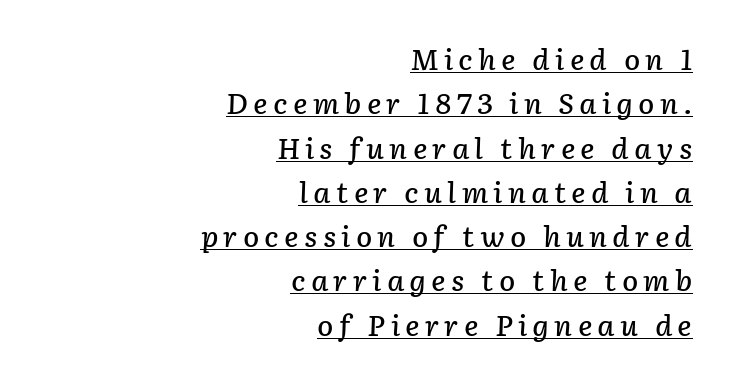
{"italic": "yes", "lean": "right", "slant_degrees": 2, "bold": "semi", "underline": "yes", "align": "right", "line_spacing": "normal", "line_spacing_ratio": 1.64, "glyph_px": 27}
